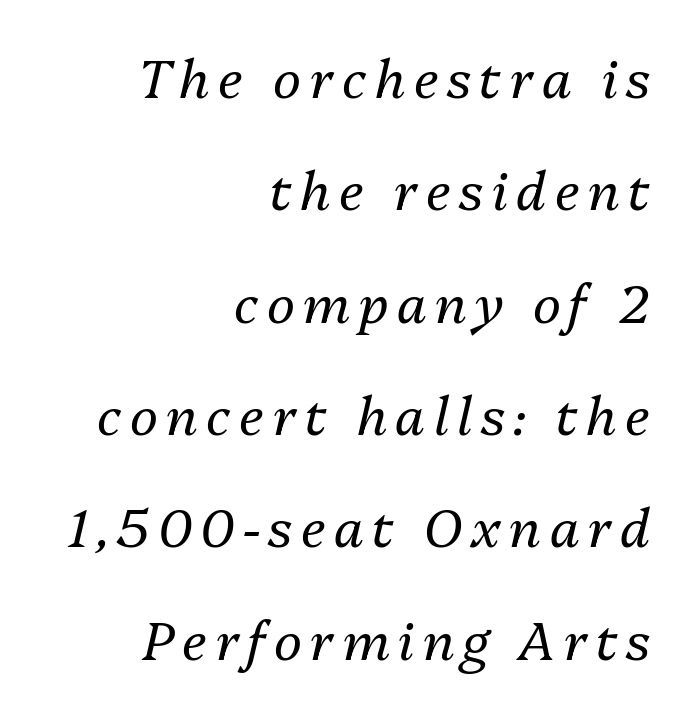
In terms of posture, this sample is oblique. This is not heavy type; no bold has been used. The passage shown is typed in a proportional face where columns would drift. The space beneath each line is pristine and unruled. These lines stand farther apart than default settings would place them. Every row of glyphs terminates at an identical x-position on the right.
